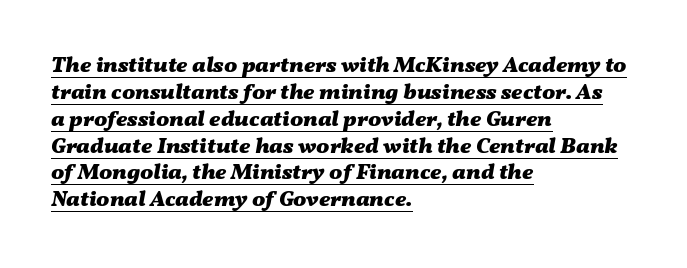
Q: Is the text bold? A: Yes.
Q: Is the text italic (slanted)? A: Yes, it leans right by about 11 degrees.
Q: Is the text underlined? A: Yes.
Q: How is the paragraph aligned? A: Left-aligned.
Q: Is the spacing between letters normal or unusually wide? A: Normal.
